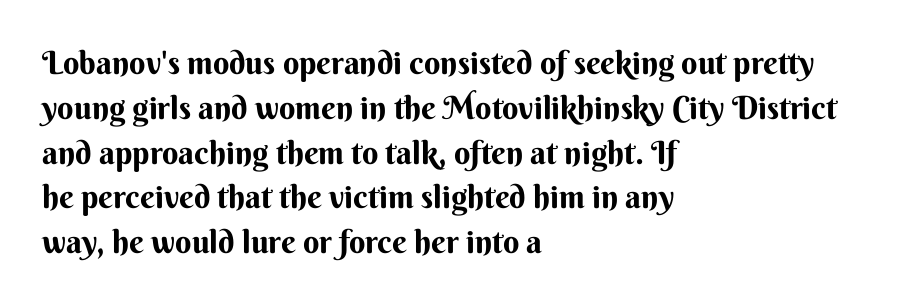
The image shows 32 px bold sans-serif type, upright; set left-aligned, normal line spacing (1.4x), normal letter spacing, not underlined; medium stroke contrast and a small x-height.
